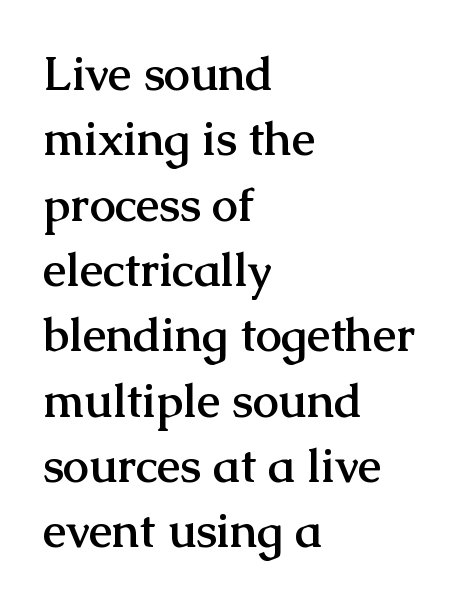
The image shows 47 px semibold serif type, upright; set left-aligned, normal line spacing (1.39x), normal letter spacing, not underlined; medium stroke contrast and a medium x-height.
